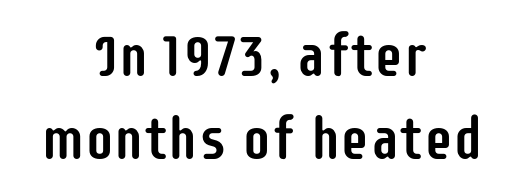
Q: Is the text italic (slanted)? A: No, it is upright.
Q: Is the typeface a serif or a sans-serif typeface? A: Sans-serif.
Q: Is the text underlined? A: No.
Q: How is the paragraph aligned? A: Centered.
Q: Is the spacing between letters normal or unusually wide? A: Normal.
Q: Is the spacing between lines tight, normal or loose? A: Normal.
Q: Width (condensed, normal, or wide)? A: Condensed.
Q: Stroke contrast? A: Low.
Q: x-height? A: Large.
Q: Monospaced? A: No.
